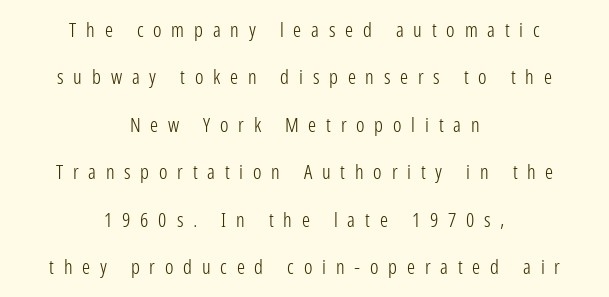
{"italic": "no", "bold": "no", "underline": "no", "align": "center", "line_spacing": "loose", "line_spacing_ratio": 2.37, "letter_spacing": "wide", "letter_spacing_em": 0.49, "glyph_px": 20}
